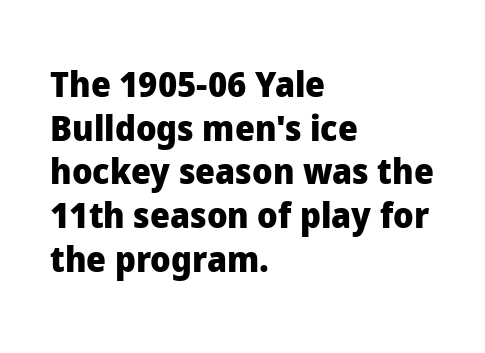
Character widths vary here, with narrow letters taking less room than wide ones. Typographic density is high because the face is bold. A classic flush-left, rag-right setting is used for this passage. The strip under each line holds only bare page. The type family on display is of the sans-serif kind.
